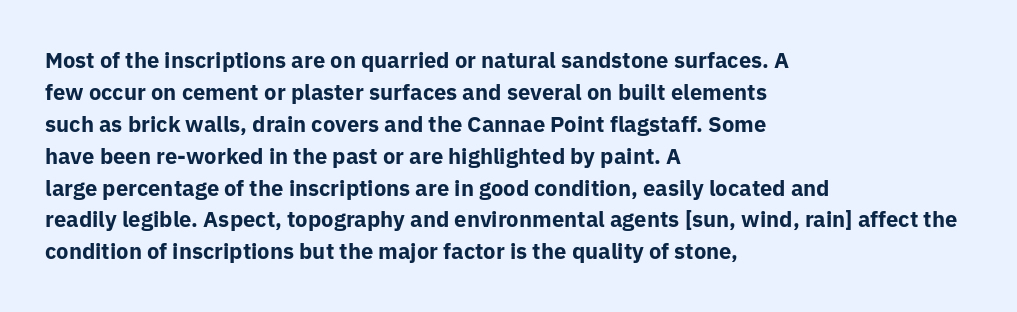
The image shows 22 px bold type, upright; set left-aligned, normal line spacing (1.45x), normal letter spacing, not underlined.
